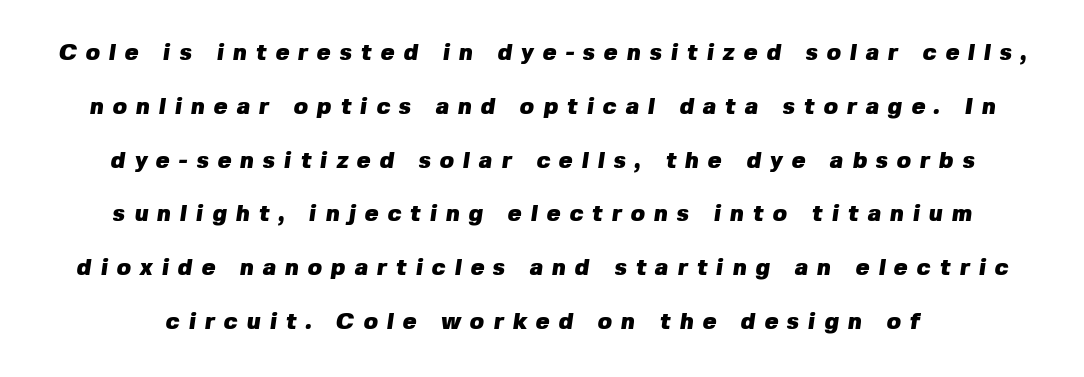
{"bold": "yes", "underline": "no", "line_spacing": "loose", "line_spacing_ratio": 2.34, "letter_spacing": "wide", "letter_spacing_em": 0.39, "glyph_px": 23}
